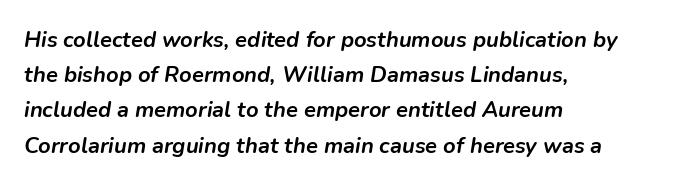
The image shows 22 px bold type, italic (leaning right); set left-aligned, normal line spacing (1.6x), normal letter spacing, not underlined.
